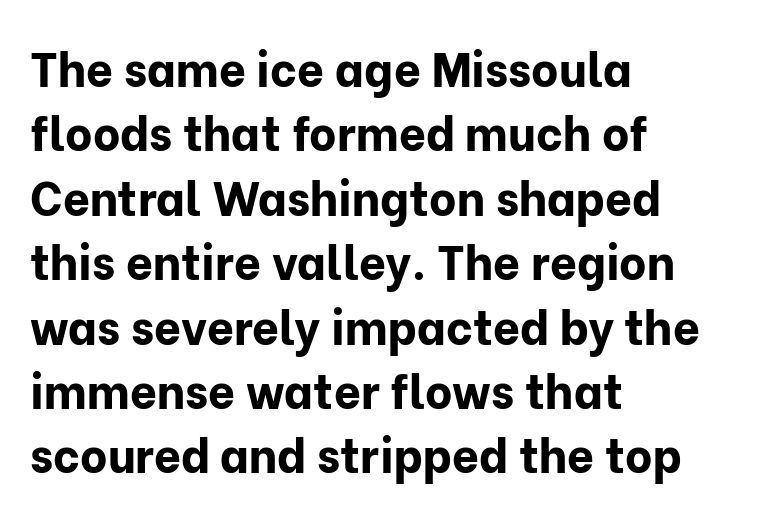
Designer's note — italics off, roman on. This rendering leaves character spacing at its baseline value. Each letter keeps its own natural width here, so spacing adapts to shape. Chunky letters — that's bold for sure. Typeset ragged right — the left edge is the straight one.
